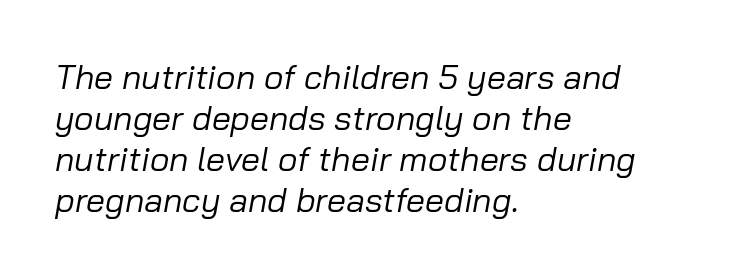
The image shows 34 px regular-weight type, italic (leaning right); set left-aligned, line spacing 1.21x, normal letter spacing, not underlined; low stroke contrast and a medium x-height.
